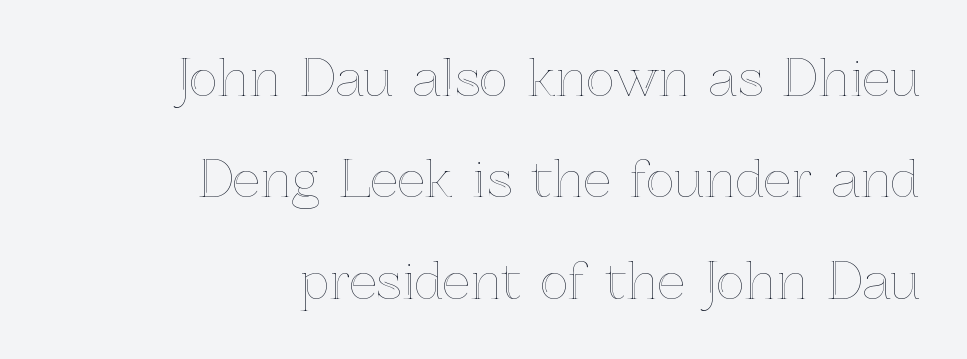
The glyphs are unaccompanied by any horizontal stroke below them. A flush-right, rag-left setting is used for this passage. Glyph-to-glyph distance matches everyday printed text. Looks like regular typesetting: each glyph gets only the width it needs. Quick note: not italic, upright. Does the leading feel generous? Absolutely, it's lavish.
